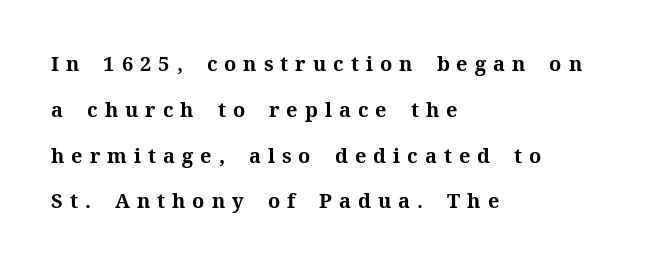
The lines are quadded left. The glyphs have the mass of a bold cut. The foot of each line stays bare and open. Rows of type keep a wide berth in the vertical direction.
